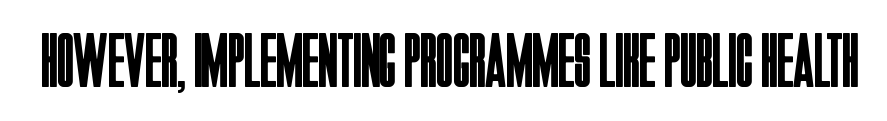
Tall strokes in this sample are plumb rather than angled. The foot of each line stays bare and open. The tracking reads as untouched default to a designer's eye. Bold? No — there's no thickening of the strokes. Looks like regular typesetting: each glyph gets only the width it needs.
